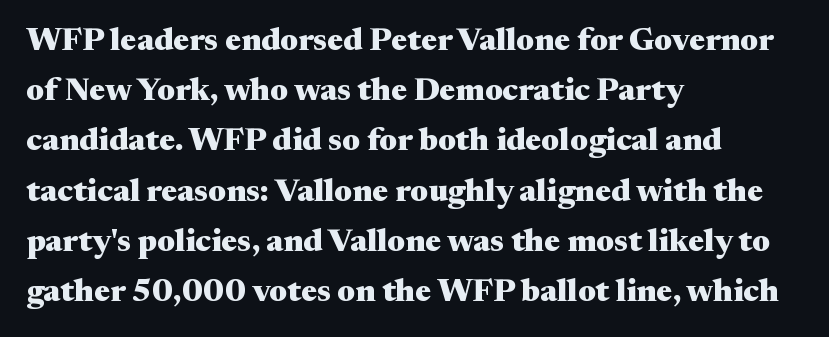
Q: Is the text bold? A: Yes.
Q: Is the text italic (slanted)? A: No, it is upright.
Q: Is the typeface a serif or a sans-serif typeface? A: Serif.
Q: Is the text underlined? A: No.
Q: How is the paragraph aligned? A: Left-aligned.
Q: Is the spacing between letters normal or unusually wide? A: Normal.
Q: Is the spacing between lines tight, normal or loose? A: Normal.
Q: Width (condensed, normal, or wide)? A: Wide.
Q: Stroke contrast? A: Medium.
Q: x-height? A: Medium.
Q: Monospaced? A: No.
